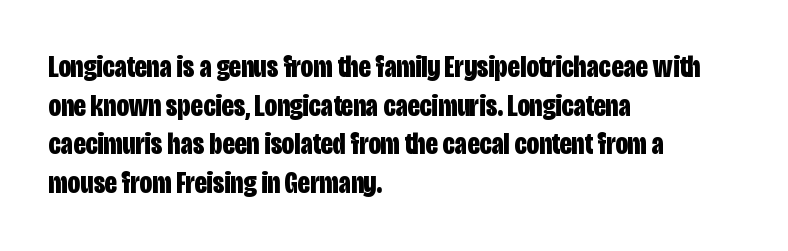
{"serif": "no", "italic": "no", "bold": "yes", "weight": "bold", "width": "condensed", "stroke_contrast": "low", "x_height": "large", "monospaced": "no", "underline": "no", "align": "left", "line_spacing": "normal", "line_spacing_ratio": 1.25, "letter_spacing": "normal", "letter_spacing_em": 0.0, "glyph_px": 31}
